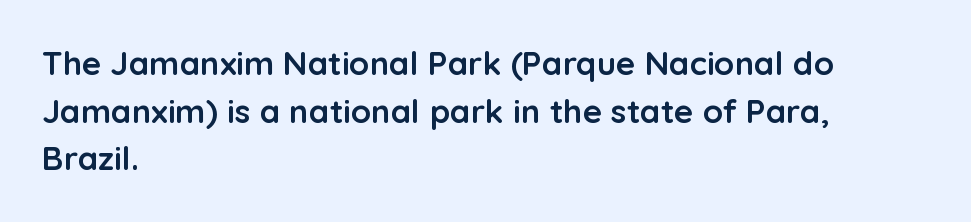
The image shows 33 px semibold sans-serif type, upright; set left-aligned, normal line spacing (1.44x), normal letter spacing, not underlined; low stroke contrast and a medium x-height.
